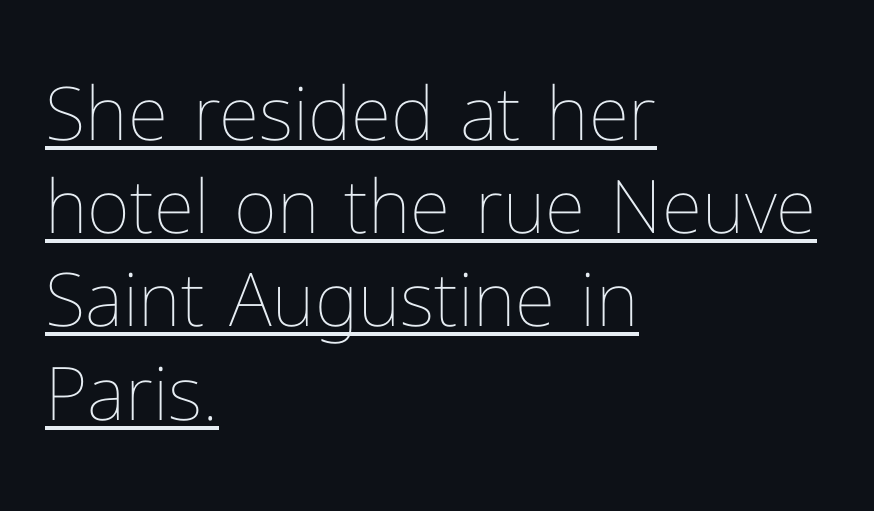
The letters stand upright; this is a roman face. The lettering is marked with a stroke running underneath it. Short and long lines alike share a common starting point at left. Think of a printed novel: that variable character pitch is what you see here. The letters look calm and open, with moderate or lighter stems. Successive baselines arrive at the customary interval.
